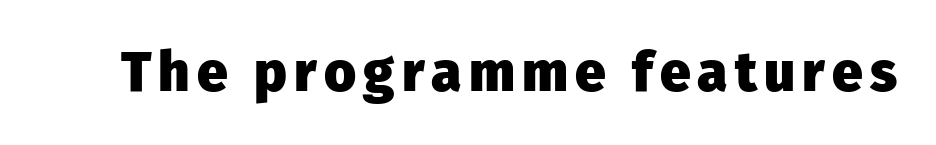
Q: Is the text bold? A: Yes.
Q: Is the text italic (slanted)? A: No, it is upright.
Q: Is the typeface a serif or a sans-serif typeface? A: Sans-serif.
Q: Is the text underlined? A: No.
Q: Width (condensed, normal, or wide)? A: Normal.
Q: Stroke contrast? A: Low.
Q: x-height? A: Medium.
Q: Monospaced? A: No.
